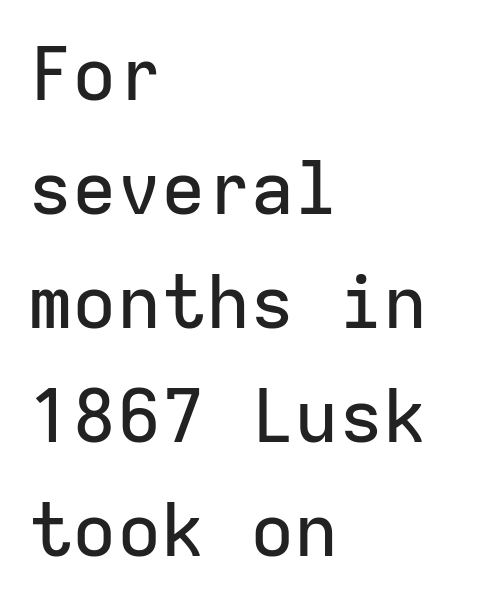
Q: Is the text italic (slanted)? A: No, it is upright.
Q: Is the typeface a serif or a sans-serif typeface? A: Sans-serif.
Q: Is the text underlined? A: No.
Q: How is the paragraph aligned? A: Left-aligned.
Q: Is the spacing between letters normal or unusually wide? A: Normal.
Q: Is the spacing between lines tight, normal or loose? A: Normal.
Q: Width (condensed, normal, or wide)? A: Normal.
Q: Stroke contrast? A: Low.
Q: x-height? A: Medium.
Q: Monospaced? A: Yes.
